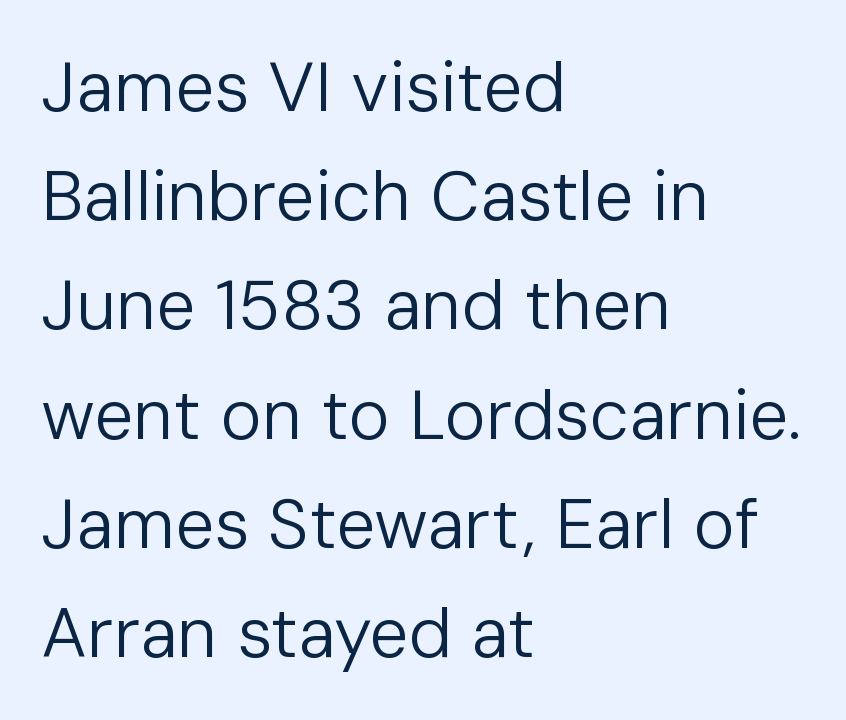
{"serif": "no", "italic": "no", "bold": "no", "weight": "regular", "width": "normal", "stroke_contrast": "low", "x_height": "medium", "monospaced": "no", "underline": "no", "align": "left", "line_spacing": "normal", "line_spacing_ratio": 1.56, "letter_spacing": "normal", "letter_spacing_em": 0.0, "glyph_px": 70}
